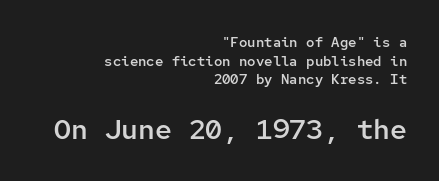
{"serif": "no", "italic": "no", "bold": "semi", "weight": "semibold", "width": "normal", "stroke_contrast": "low", "x_height": "medium", "monospaced": "yes", "underline": "no", "align": "right", "line_spacing": "normal", "line_spacing_ratio": 1.33, "letter_spacing": "normal", "letter_spacing_em": 0.0, "larger_block": "second", "size_ratio": 2.0, "glyph_px": 28}
